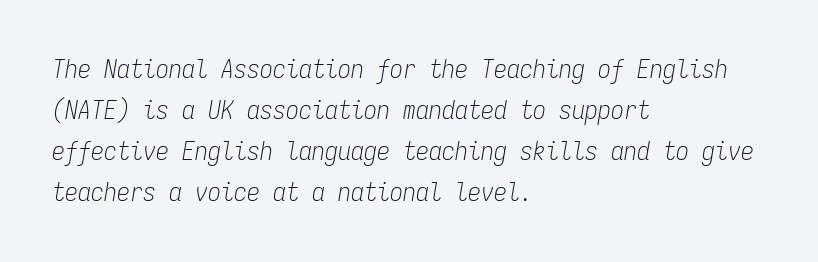
Left-aligned paragraph, ragged on the right. The typography opts for an oblique posture over an upright one. Weight: in the light-to-regular range. Spacing between characters is what you'd get straight out of the box. The gap between lines stays unmarked.
